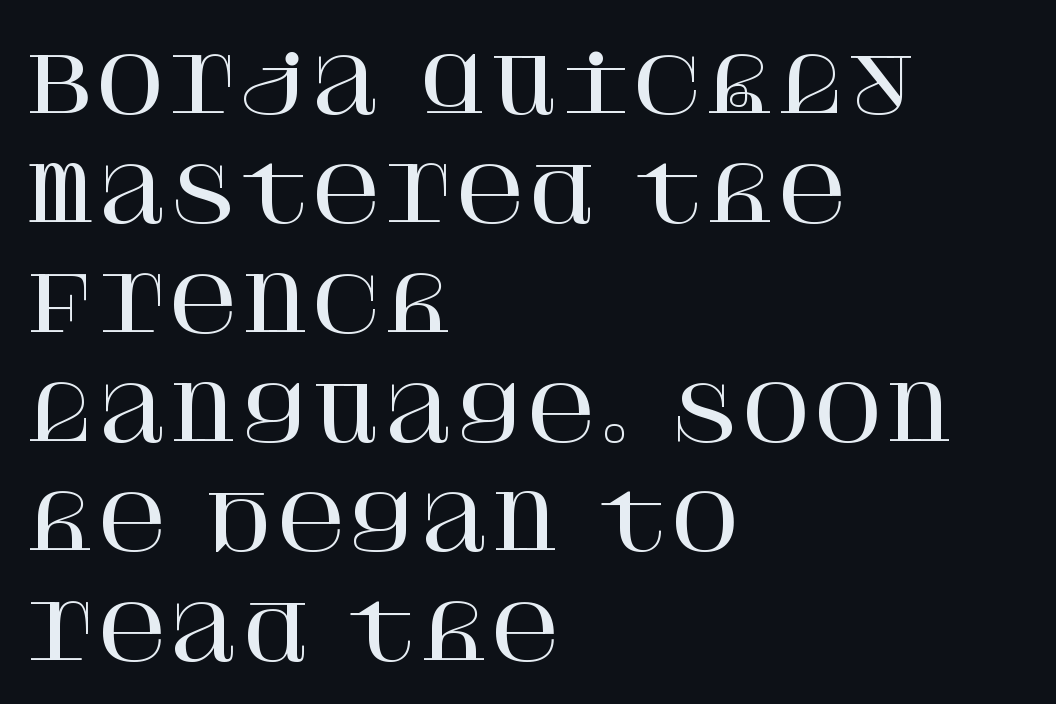
Q: Is the text italic (slanted)? A: No, it is upright.
Q: Is the typeface a serif or a sans-serif typeface? A: Serif.
Q: Is the text underlined? A: No.
Q: How is the paragraph aligned? A: Left-aligned.
Q: Is the spacing between letters normal or unusually wide? A: Normal.
Q: Is the spacing between lines tight, normal or loose? A: Normal.
Q: Width (condensed, normal, or wide)? A: Normal.
Q: Stroke contrast? A: High.
Q: x-height? A: Large.
